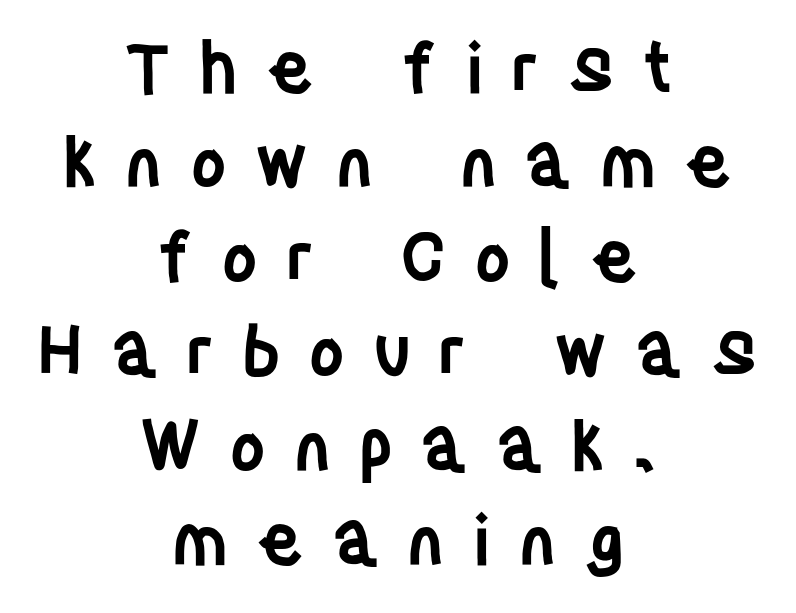
{"serif": "no", "italic": "no", "bold": "semi", "weight": "semibold", "width": "condensed", "stroke_contrast": "low", "x_height": "large", "monospaced": "no", "underline": "no", "align": "center", "line_spacing": "normal", "line_spacing_ratio": 1.35, "letter_spacing": "wide", "letter_spacing_em": 0.39, "glyph_px": 70}
